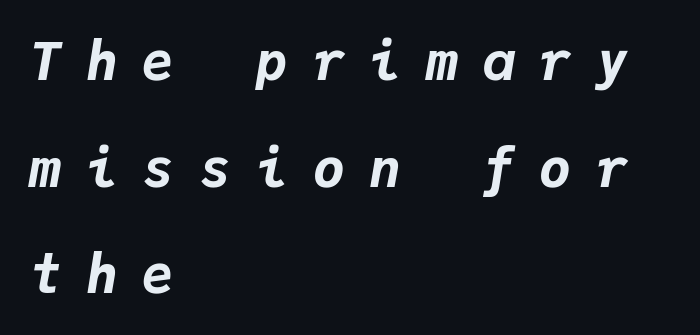
Q: Is the text bold? A: Yes.
Q: Is the text italic (slanted)? A: Yes, it leans right by about 9 degrees.
Q: Is the text underlined? A: No.
Q: How is the paragraph aligned? A: Left-aligned.
Q: Is the spacing between letters normal or unusually wide? A: Unusually wide.
Q: Is the spacing between lines tight, normal or loose? A: Loose.
Q: Width (condensed, normal, or wide)? A: Normal.
Q: Stroke contrast? A: Low.
Q: x-height? A: Medium.
Q: Monospaced? A: Yes.
